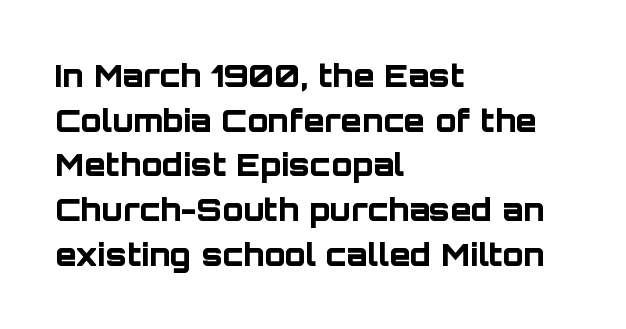
{"serif": "no", "italic": "no", "bold": "yes", "weight": "bold", "width": "normal", "stroke_contrast": "low", "x_height": "large", "monospaced": "no", "underline": "no", "align": "left", "line_spacing": "normal", "line_spacing_ratio": 1.44, "letter_spacing": "normal", "letter_spacing_em": 0.0, "glyph_px": 31}
